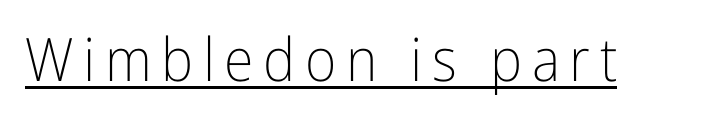
{"serif": "no", "italic": "no", "bold": "no", "weight": "light", "width": "condensed", "stroke_contrast": "low", "x_height": "medium", "monospaced": "no", "underline": "yes", "glyph_px": 60}
